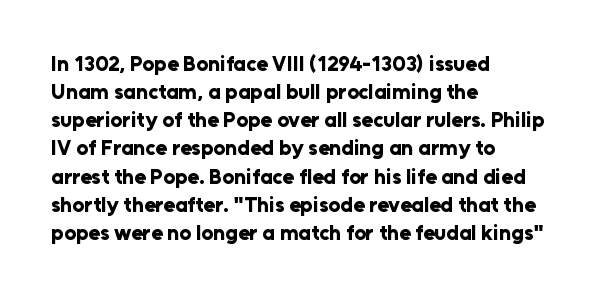
{"italic": "no", "bold": "yes", "underline": "no", "align": "left", "line_spacing": "normal", "line_spacing_ratio": 1.34, "letter_spacing": "normal", "letter_spacing_em": 0.0, "glyph_px": 21}
